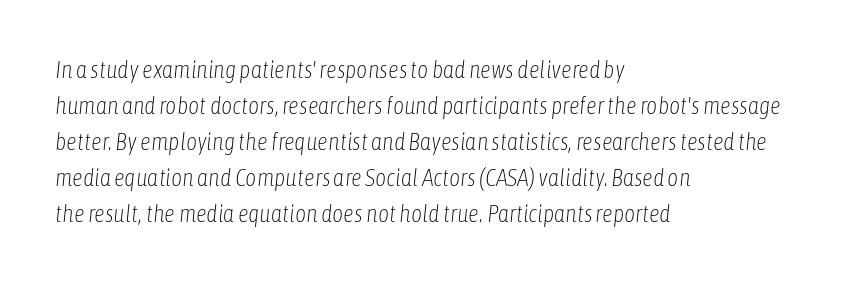
The image shows 24 px text type, italic (leaning right); set left-aligned, normal line spacing (1.5x), normal letter spacing, not underlined.
